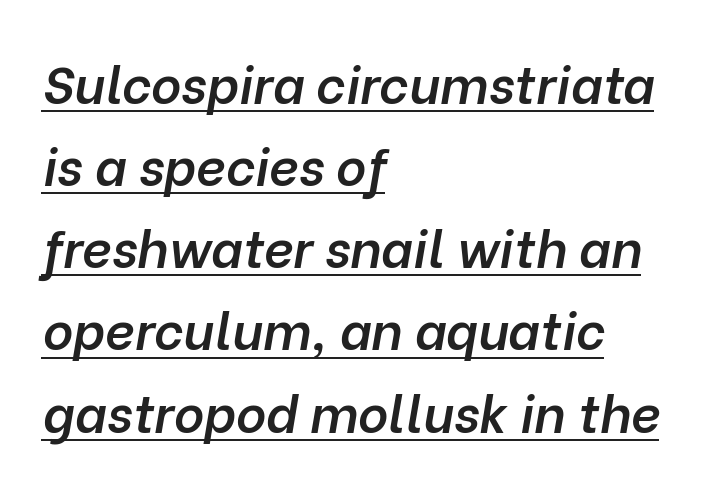
Q: Is the text bold? A: Semi-bold.
Q: Is the text italic (slanted)? A: Yes, it leans right by about 10 degrees.
Q: Is the text underlined? A: Yes.
Q: How is the paragraph aligned? A: Left-aligned.
Q: Is the spacing between letters normal or unusually wide? A: Normal.
Q: Is the spacing between lines tight, normal or loose? A: Normal.
Q: Width (condensed, normal, or wide)? A: Normal.
Q: Stroke contrast? A: Low.
Q: x-height? A: Medium.
Q: Monospaced? A: No.
